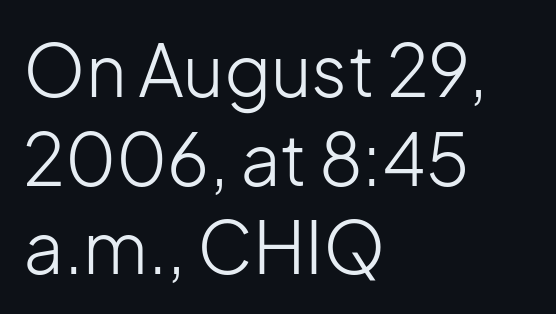
The image shows 71 px light sans-serif type, upright; set left-aligned, normal line spacing (1.25x), normal letter spacing, not underlined; low stroke contrast and a medium x-height.
